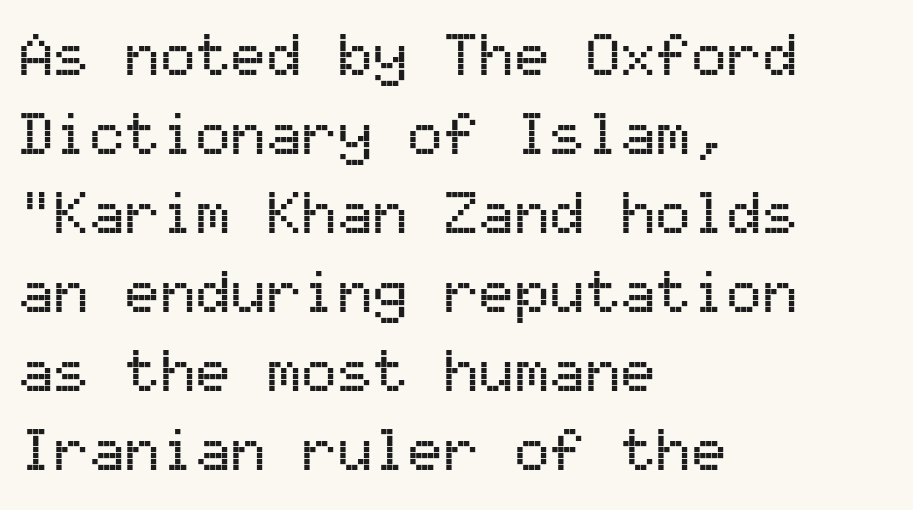
{"serif": "no", "italic": "no", "width": "normal", "stroke_contrast": "medium", "x_height": "medium", "monospaced": "yes", "underline": "no", "align": "left", "line_spacing": "normal", "line_spacing_ratio": 1.34, "letter_spacing": "normal", "letter_spacing_em": 0.0, "glyph_px": 59}
